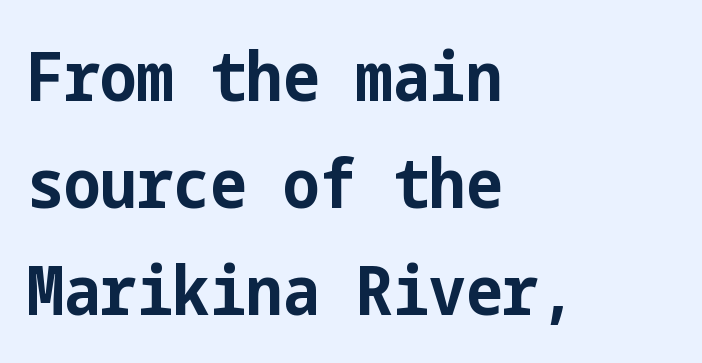
Q: Is the text bold? A: Yes.
Q: Is the text italic (slanted)? A: No, it is upright.
Q: Is the typeface a serif or a sans-serif typeface? A: Sans-serif.
Q: Is the text underlined? A: No.
Q: How is the paragraph aligned? A: Left-aligned.
Q: Is the spacing between letters normal or unusually wide? A: Normal.
Q: Is the spacing between lines tight, normal or loose? A: Normal.
Q: Width (condensed, normal, or wide)? A: Condensed.
Q: Stroke contrast? A: Low.
Q: x-height? A: Medium.
